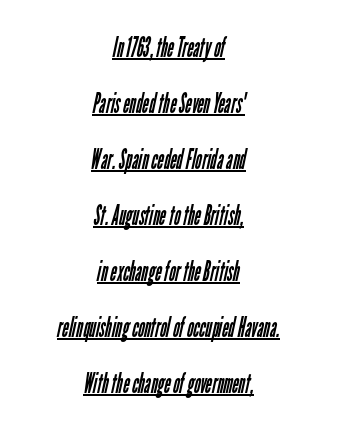
{"serif": "no", "bold": "no", "weight": "regular", "width": "condensed", "stroke_contrast": "low", "x_height": "medium", "monospaced": "no", "underline": "yes", "align": "center", "line_spacing": "loose", "line_spacing_ratio": 2.0, "letter_spacing": "normal", "letter_spacing_em": 0.0, "glyph_px": 28}
